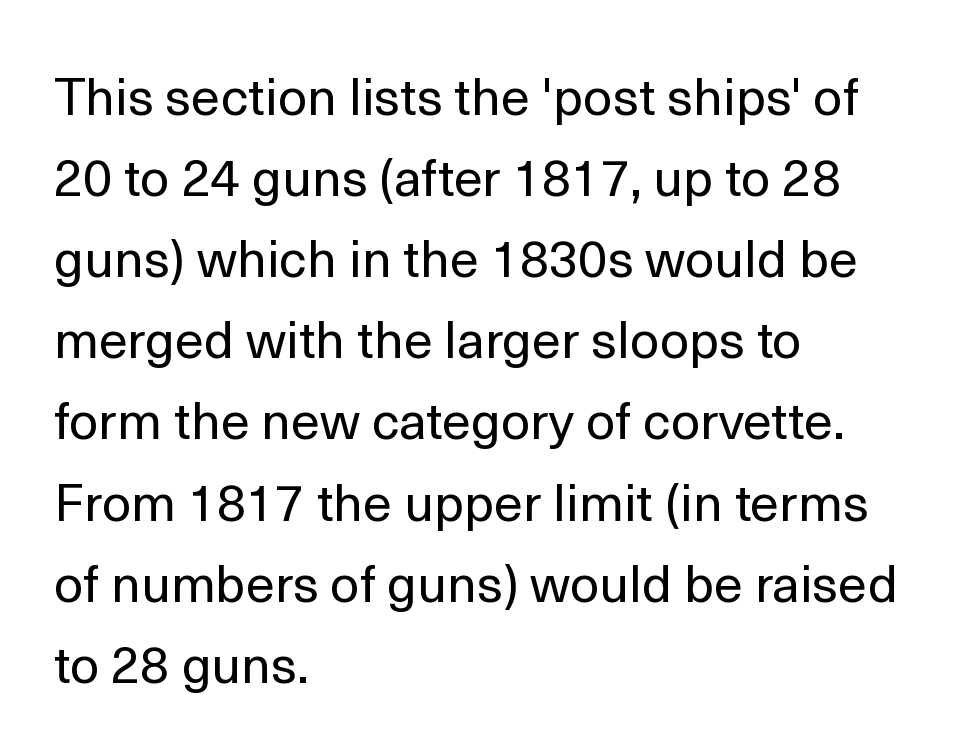
In terms of leading, this rendering sits right in the middle. Observe the absence of serifs on each vertical stroke in this sample. Does the copy run flush right? No — it runs flush left. Looks like regular typesetting: each glyph gets only the width it needs. Ordinary non-slanted type is in use.
